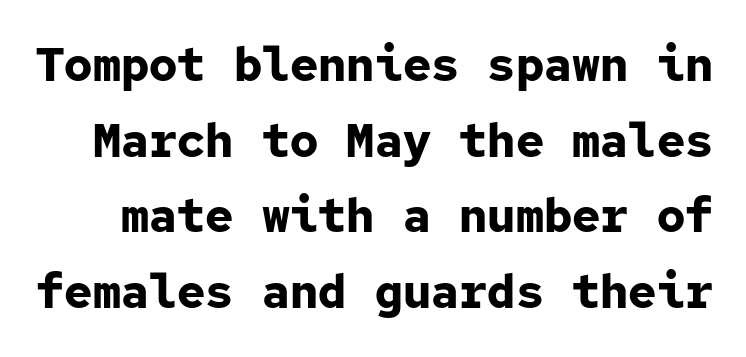
The image shows 47 px bold sans-serif type, upright, monospaced; set normal line spacing (1.61x), normal letter spacing, not underlined; low stroke contrast and a medium x-height.
